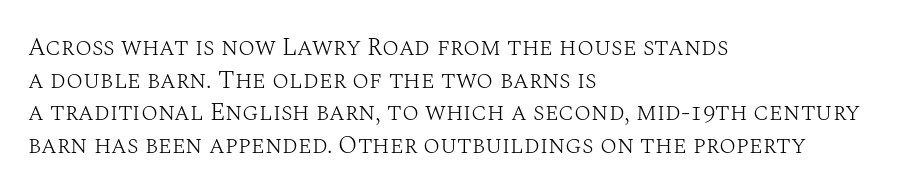
What's the leading like? Ordinary, nothing unusual. The passage shown has conventional tracking throughout. The typography opts for an upright posture over an oblique one. The passage is arranged the way most books set body copy — flush left.
